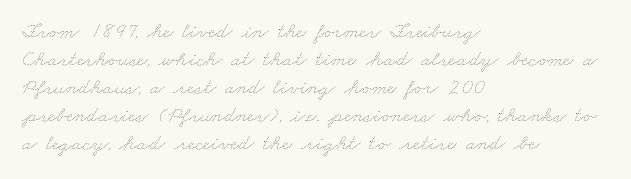
{"bold": "no", "underline": "no", "align": "left", "line_spacing": "normal", "line_spacing_ratio": 1.27, "letter_spacing": "normal", "letter_spacing_em": 0.0, "glyph_px": 22}
